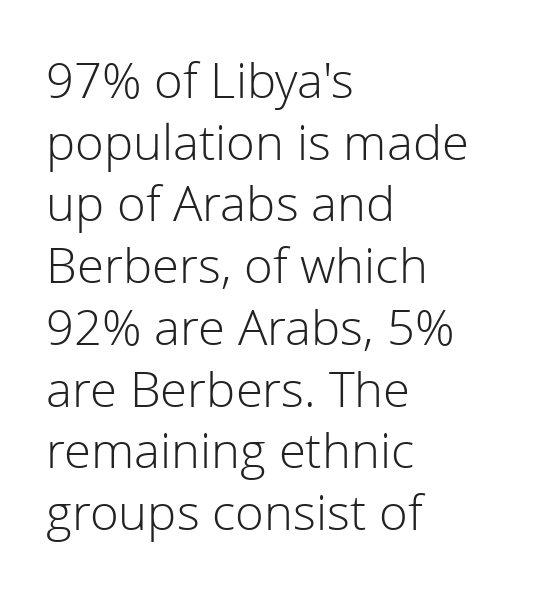
The image shows 49 px light sans-serif type, upright; set left-aligned, normal line spacing (1.26x), normal letter spacing, not underlined; low stroke contrast and a medium x-height.
